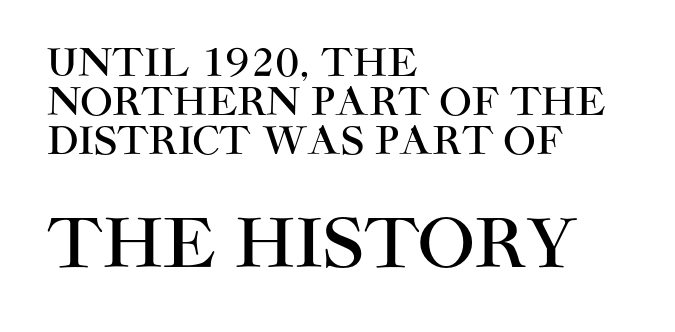
Spacing verdict: proportional, widths tailored to each character. The words here are not underlined. The following chunk of copy outweighs the initial chunk in type size. Compared with typical paragraphs, the rows here are closer together. Ordinary non-slanted type is in use.
